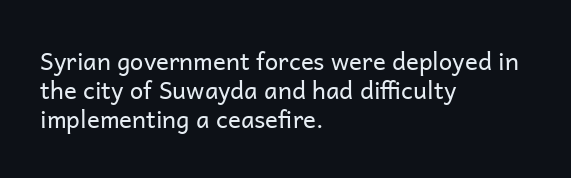
Horizontal alignment here is leftward, the default for most running prose. Is the stroke heavy? The answer is a plain regular-or-lighter. Posture: upright roman. The baseline area is clear. Between one letter and the next there's only the usual sliver of space.
